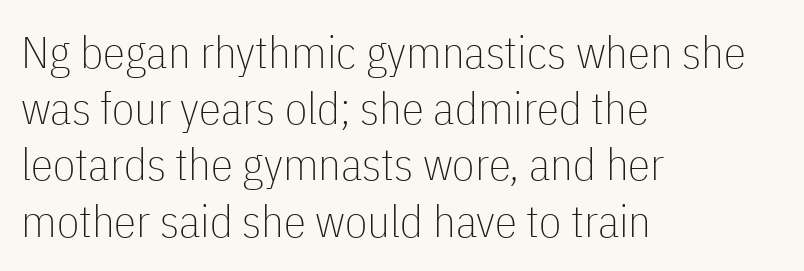
{"serif": "no", "italic": "no", "bold": "no", "weight": "thin", "width": "condensed", "stroke_contrast": "low", "x_height": "medium", "monospaced": "no", "underline": "no", "align": "left", "line_spacing": "normal", "line_spacing_ratio": 1.25, "letter_spacing": "normal", "letter_spacing_em": 0.0, "glyph_px": 45}
